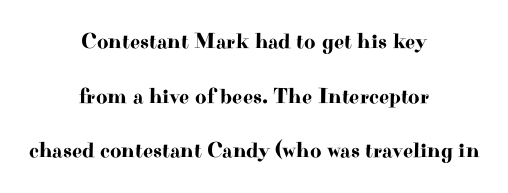
Q: Is the text italic (slanted)? A: No, it is upright.
Q: Is the text underlined? A: No.
Q: How is the paragraph aligned? A: Centered.
Q: Is the spacing between letters normal or unusually wide? A: Normal.
Q: Is the spacing between lines tight, normal or loose? A: Loose.
